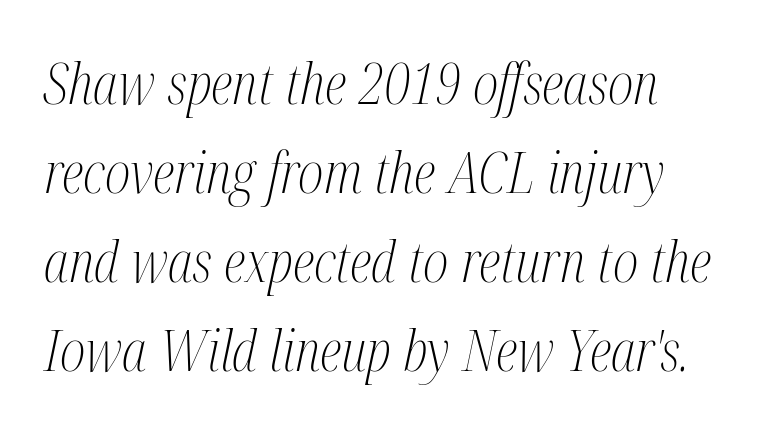
{"serif": "yes", "italic": "yes", "lean": "right", "slant_degrees": 12, "bold": "no", "weight": "light", "width": "condensed", "stroke_contrast": "medium", "x_height": "medium", "monospaced": "no", "underline": "no", "line_spacing": "normal", "line_spacing_ratio": 1.59, "letter_spacing": "normal", "letter_spacing_em": 0.0, "glyph_px": 56}
